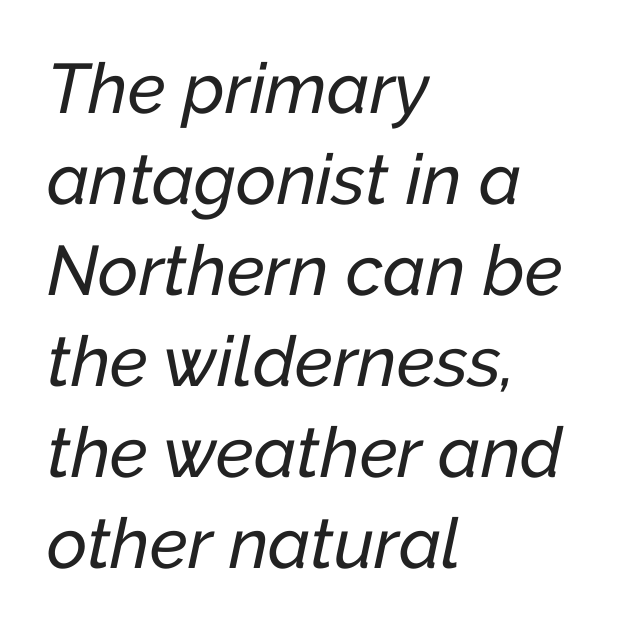
{"italic": "yes", "lean": "right", "slant_degrees": 12, "width": "normal", "stroke_contrast": "low", "x_height": "medium", "monospaced": "no", "underline": "no", "align": "left", "line_spacing": "normal", "line_spacing_ratio": 1.3, "letter_spacing": "normal", "letter_spacing_em": 0.0, "glyph_px": 70}
